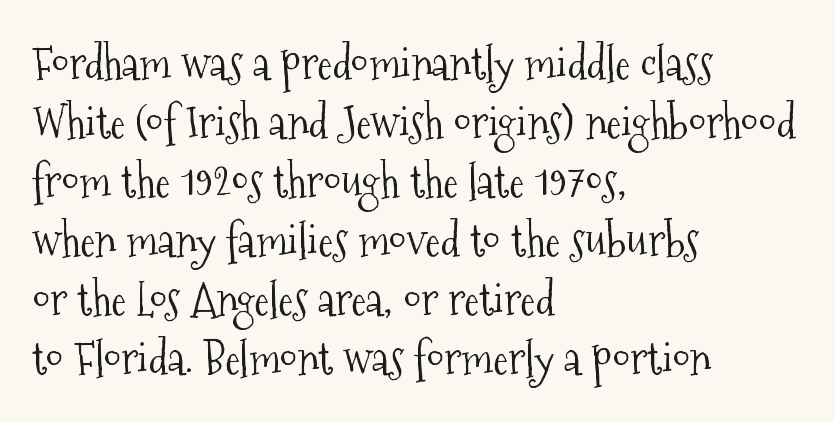
{"serif": "yes", "italic": "no", "bold": "no", "weight": "light", "width": "condensed", "stroke_contrast": "medium", "x_height": "medium", "monospaced": "no", "underline": "no", "align": "left", "line_spacing": "normal", "line_spacing_ratio": 1.31, "letter_spacing": "normal", "letter_spacing_em": 0.0, "glyph_px": 45}
